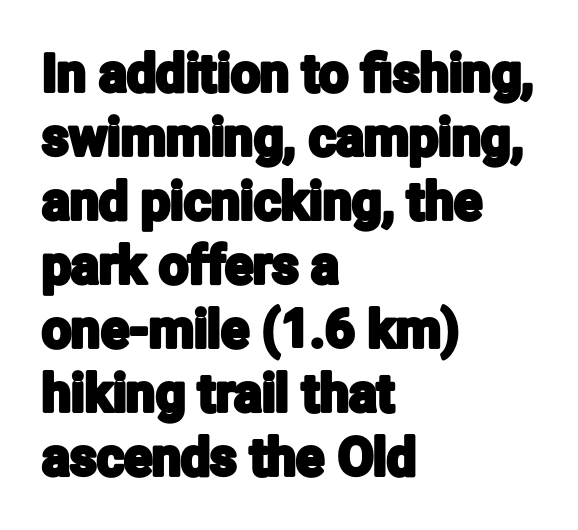
Here the glyphs are tracked normally, forming tight word shapes. Designer's note — italics off, roman on. The paragraph has a hard left edge and a soft right edge. Looks like regular typesetting: each glyph gets only the width it needs. Nope, no serifs anywhere on these letters. Quick note: underline off.
